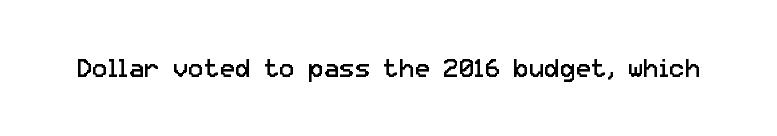
The image shows 26 px text type, upright; set normal letter spacing, not underlined.
